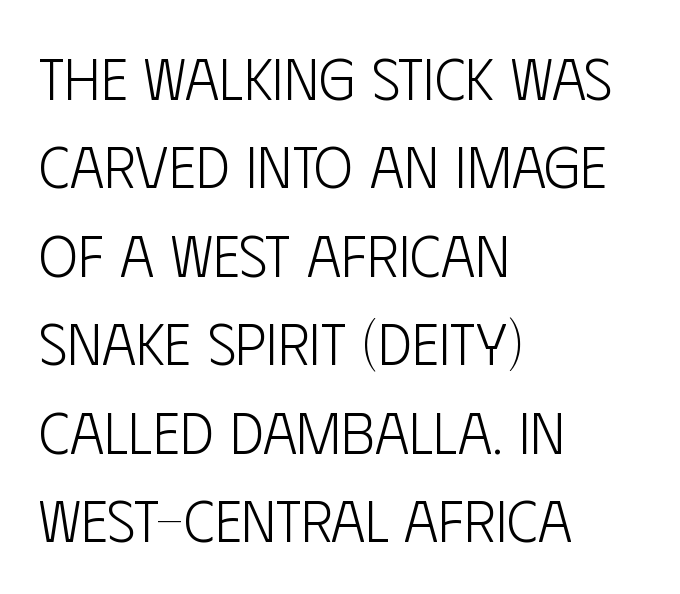
The image shows 59 px light, condensed sans-serif type, upright; set left-aligned, normal line spacing (1.5x), normal letter spacing, not underlined; low stroke contrast and a large x-height.
